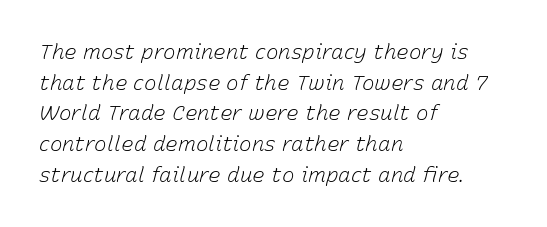
The image shows 21 px text type, italic (leaning right); set left-aligned, normal line spacing (1.46x), normal letter spacing, not underlined.
